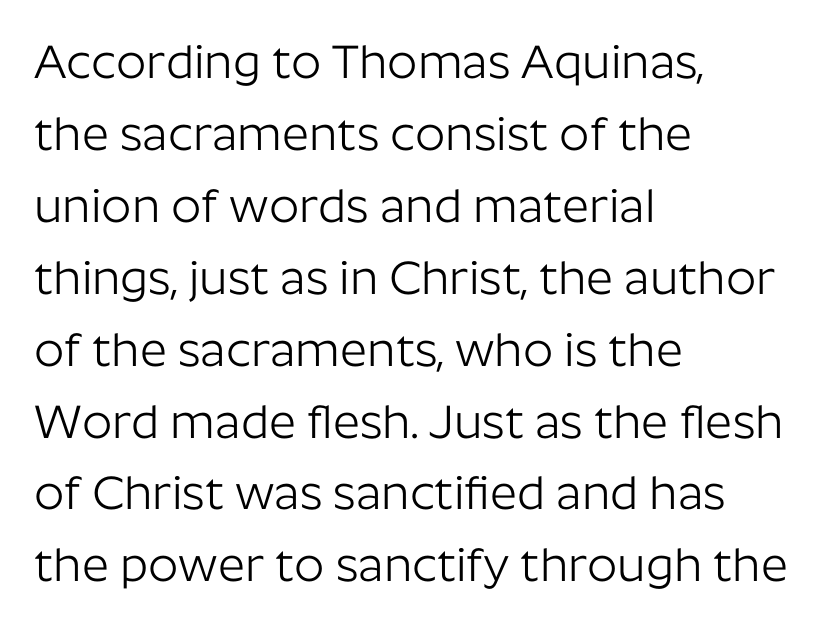
{"serif": "no", "italic": "no", "bold": "no", "weight": "light", "width": "normal", "stroke_contrast": "low", "x_height": "medium", "monospaced": "no", "underline": "no", "align": "left", "line_spacing": "normal", "line_spacing_ratio": 1.53, "letter_spacing": "normal", "letter_spacing_em": 0.0, "glyph_px": 47}
